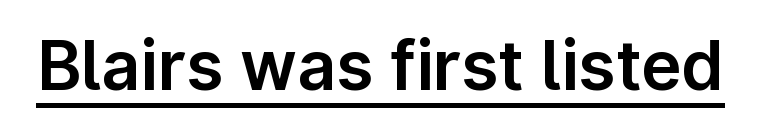
Q: Is the text italic (slanted)? A: No, it is upright.
Q: Is the typeface a serif or a sans-serif typeface? A: Sans-serif.
Q: Is the text underlined? A: Yes.
Q: Is the spacing between letters normal or unusually wide? A: Normal.
Q: Width (condensed, normal, or wide)? A: Normal.
Q: Stroke contrast? A: Low.
Q: x-height? A: Medium.
Q: Monospaced? A: No.
